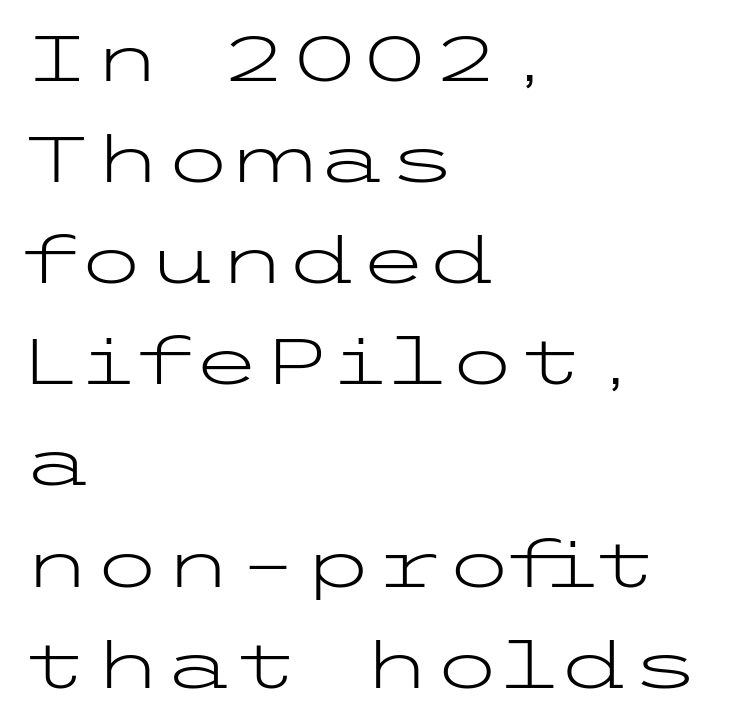
{"serif": "no", "italic": "no", "bold": "no", "weight": "light", "width": "wide", "stroke_contrast": "low", "x_height": "medium", "underline": "no", "align": "left", "line_spacing": "normal", "line_spacing_ratio": 1.58, "letter_spacing": "normal", "letter_spacing_em": 0.0, "glyph_px": 64}
